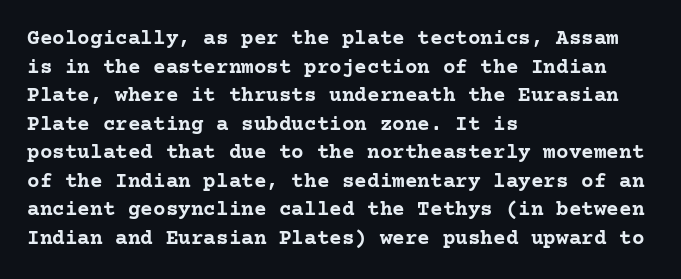
Q: Is the text bold? A: Yes.
Q: Is the text italic (slanted)? A: No, it is upright.
Q: Is the text underlined? A: No.
Q: How is the paragraph aligned? A: Left-aligned.
Q: Is the spacing between letters normal or unusually wide? A: Normal.
Q: Is the spacing between lines tight, normal or loose? A: Normal.
